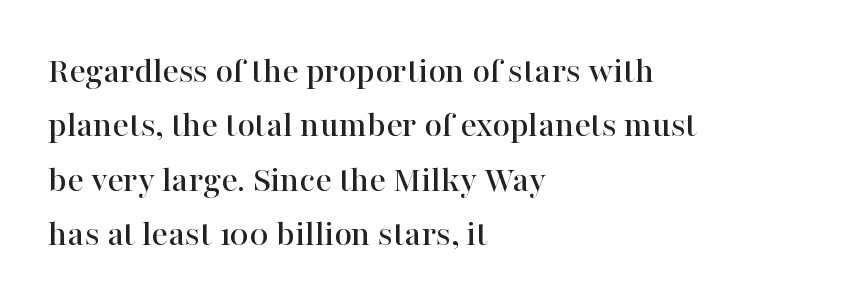
Note: serifs present on the glyphs. Leading: standard. Posture: upright roman. Underline: absent. The letters advance in unequal steps, a hallmark of proportional type.
